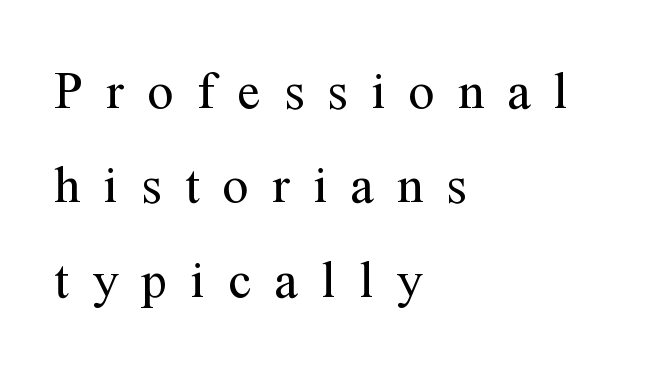
The image shows 53 px regular-weight serif type, upright; set left-aligned, line spacing 1.78x, unusually wide letter spacing (+0.44 em), not underlined; medium stroke contrast and a medium x-height.
